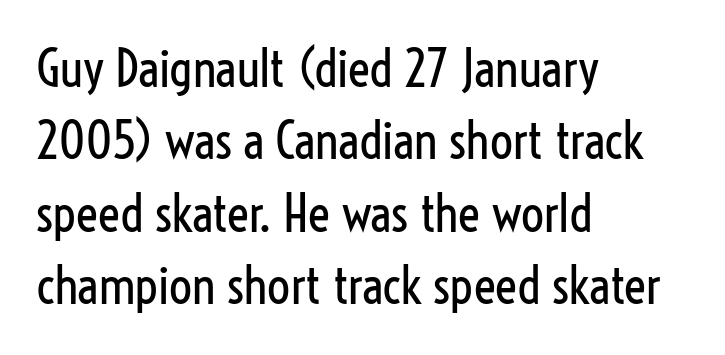
{"serif": "no", "italic": "no", "bold": "no", "weight": "regular", "width": "condensed", "stroke_contrast": "low", "x_height": "medium", "monospaced": "no", "underline": "no", "align": "left", "line_spacing": "normal", "line_spacing_ratio": 1.42, "letter_spacing": "normal", "letter_spacing_em": 0.0, "glyph_px": 51}
